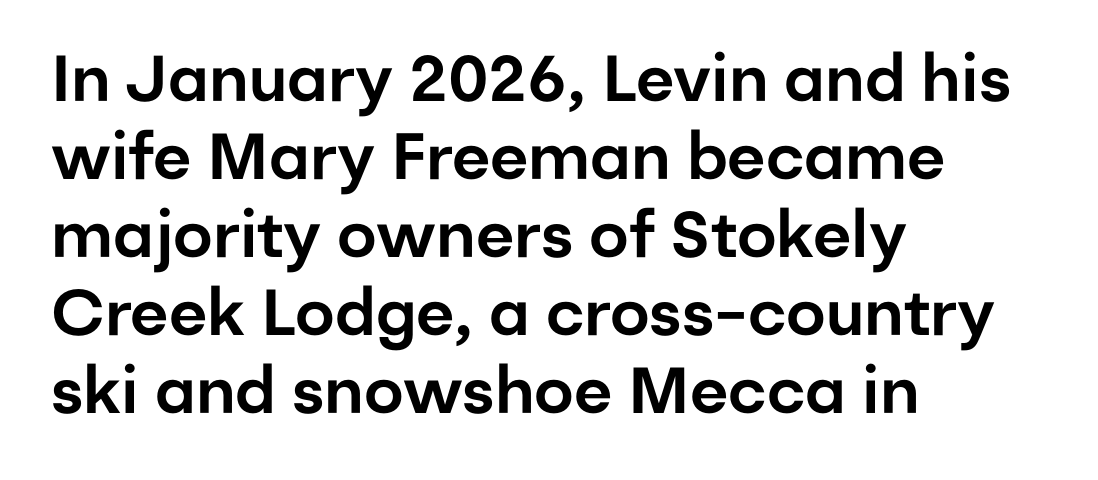
Q: Is the text italic (slanted)? A: No, it is upright.
Q: Is the typeface a serif or a sans-serif typeface? A: Sans-serif.
Q: Is the text underlined? A: No.
Q: How is the paragraph aligned? A: Left-aligned.
Q: Is the spacing between letters normal or unusually wide? A: Normal.
Q: Width (condensed, normal, or wide)? A: Normal.
Q: Stroke contrast? A: Low.
Q: x-height? A: Medium.
Q: Monospaced? A: No.
